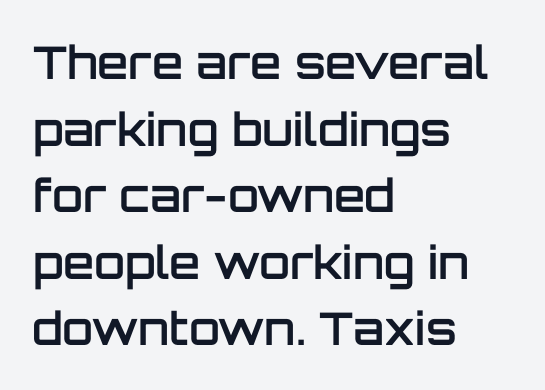
Upright lettering throughout. The specimen omits any rule beneath the text block's lines. The line texture is even and compact thanks to regular tracking. The block of text has a typical density, with ordinary space between rows. The passage shown is semibold, sitting just below true bold.
